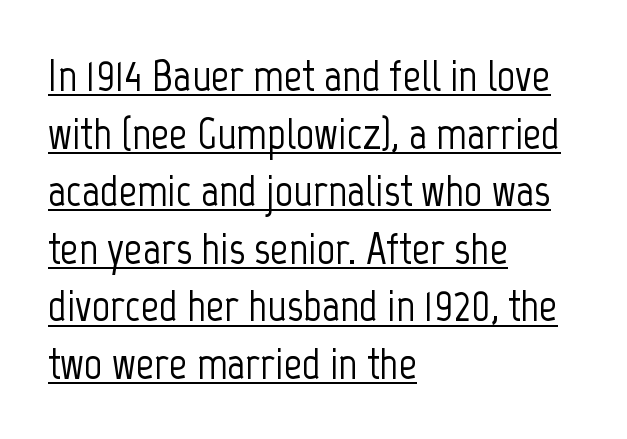
Looks like regular typesetting: each glyph gets only the width it needs. Serif or sans? Sans — the stroke terminals are bare. Quick note: not italic, upright. Students, observe: this is what conventionally led text looks like. Caption: standard tracking, unaltered. This is underlined copy, the kind a proofreader might mark for attention.
